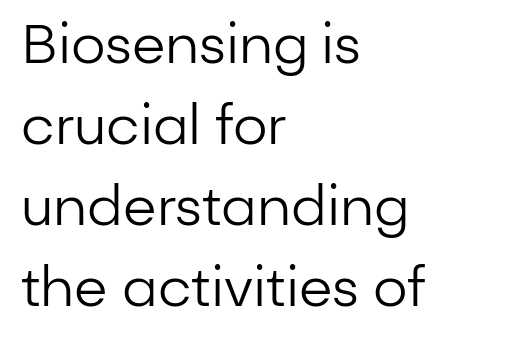
Are there feet on the stems? There aren't — it's a sans. The horizontal fit of the characters is conventional and even. The font sits on the lighter half of the weight spectrum, regular included. The strip under each line holds only bare page. Nope, not italic — everything's standing straight.
